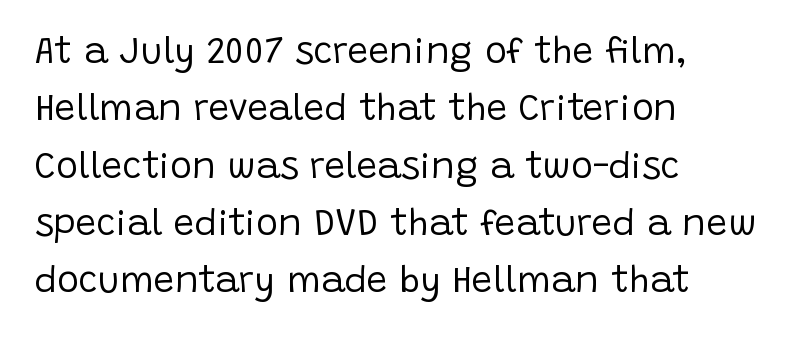
Q: Is the text bold? A: No.
Q: Is the text italic (slanted)? A: No, it is upright.
Q: Is the typeface a serif or a sans-serif typeface? A: Sans-serif.
Q: Is the text underlined? A: No.
Q: How is the paragraph aligned? A: Left-aligned.
Q: Is the spacing between letters normal or unusually wide? A: Normal.
Q: Is the spacing between lines tight, normal or loose? A: Normal.
Q: Width (condensed, normal, or wide)? A: Normal.
Q: Stroke contrast? A: Low.
Q: x-height? A: Large.
Q: Monospaced? A: No.
